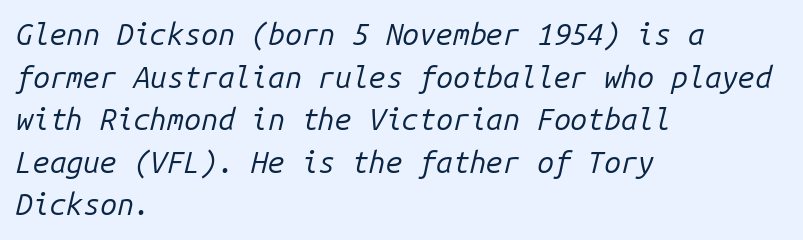
The image shows 30 px regular-weight type, italic (leaning right), monospaced; set left-aligned, normal line spacing (1.42x), normal letter spacing, not underlined; low stroke contrast and a medium x-height.
